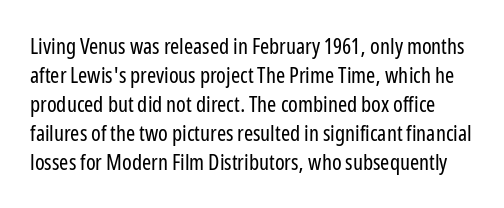
It's the straight-up-and-down kind of type. Only glyphs here, with clear space below each row. What stands out about the letter spacing? Nothing — it is the standard amount. Stem width sits at or under what a default text font uses.
